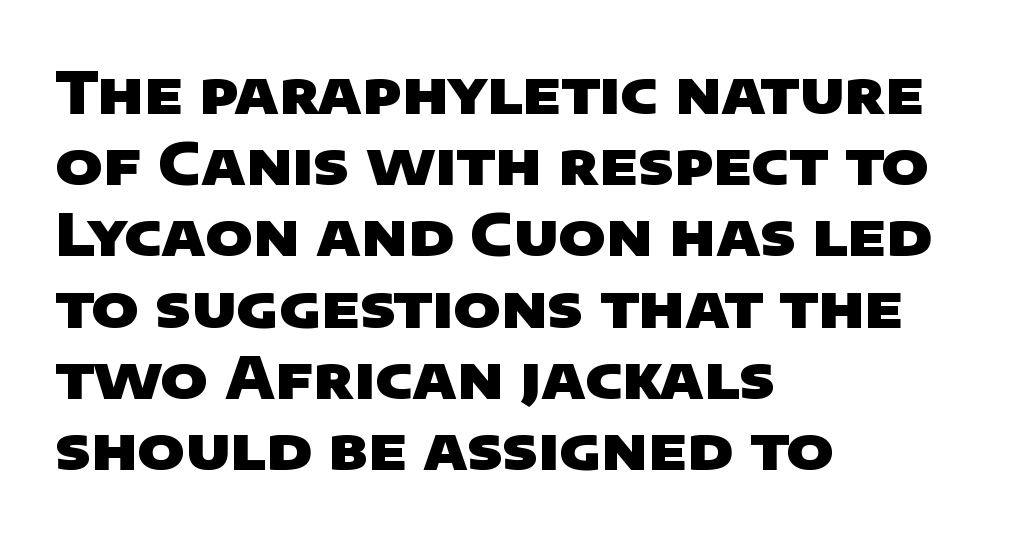
The image shows 57 px heavy, wide sans-serif type; set left-aligned, normal line spacing (1.25x), normal letter spacing, not underlined; low stroke contrast and a large x-height.
